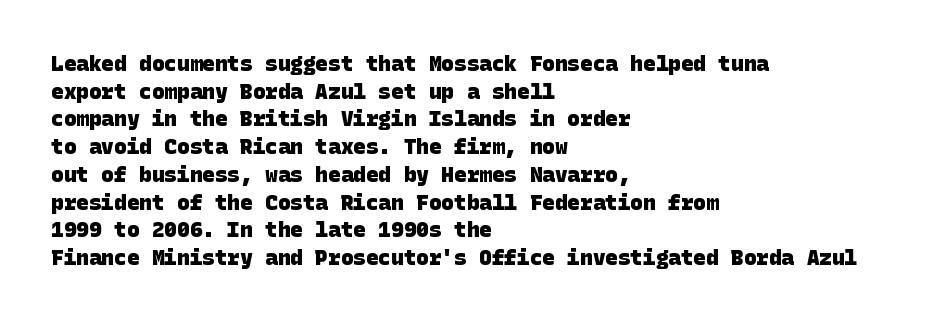
Q: Is the text bold? A: Yes.
Q: Is the text underlined? A: No.
Q: How is the paragraph aligned? A: Left-aligned.
Q: Is the spacing between letters normal or unusually wide? A: Normal.
Q: Is the spacing between lines tight, normal or loose? A: Normal.
